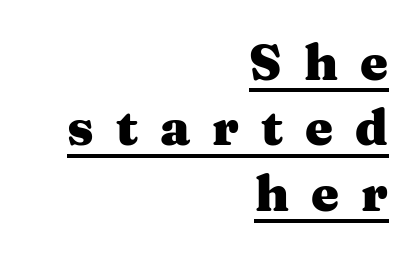
The image shows 50 px heavy, wide serif type, upright; set right-aligned, normal line spacing (1.31x), unusually wide letter spacing (+0.44 em), underlined; medium stroke contrast and a medium x-height.
